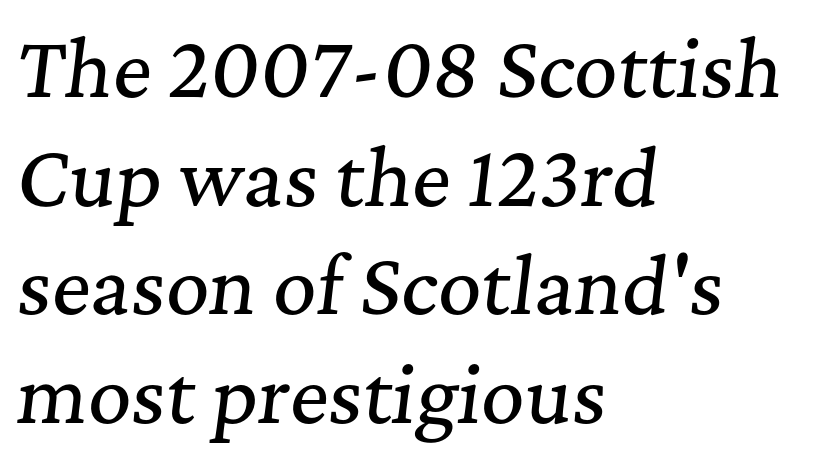
{"serif": "yes", "italic": "yes", "lean": "right", "slant_degrees": 7, "width": "normal", "stroke_contrast": "medium", "x_height": "medium", "monospaced": "no", "underline": "no", "align": "left", "line_spacing": "normal", "line_spacing_ratio": 1.45, "letter_spacing": "normal", "letter_spacing_em": 0.0, "glyph_px": 75}
